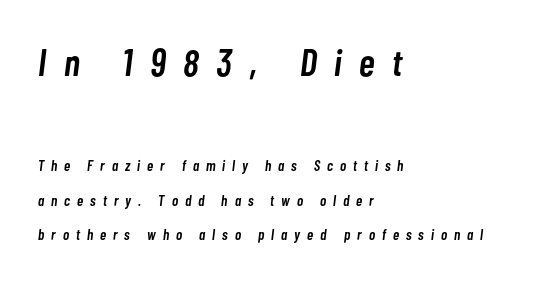
{"italic": "yes", "lean": "right", "slant_degrees": 7, "bold": "semi", "weight": "semibold", "width": "condensed", "stroke_contrast": "low", "x_height": "medium", "monospaced": "no", "underline": "no", "align": "left", "line_spacing": "loose", "line_spacing_ratio": 2.31, "letter_spacing": "wide", "letter_spacing_em": 0.47, "larger_block": "first", "size_ratio": 2.53, "glyph_px": 38}
